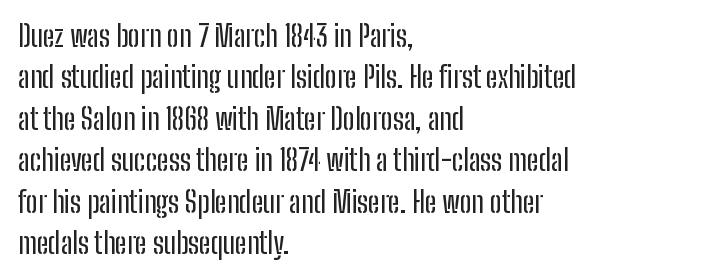
{"serif": "no", "italic": "no", "width": "condensed", "stroke_contrast": "low", "x_height": "medium", "monospaced": "no", "underline": "no", "align": "left", "line_spacing": "normal", "line_spacing_ratio": 1.43, "letter_spacing": "normal", "letter_spacing_em": 0.0, "glyph_px": 29}
